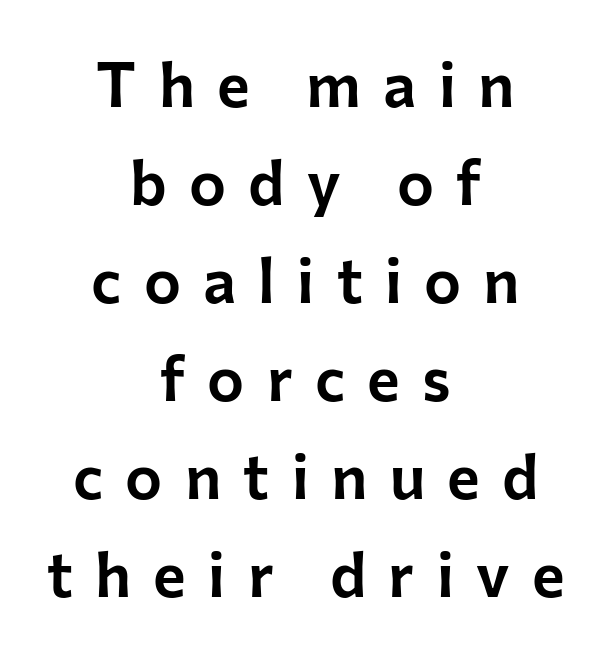
Underline: absent. Normally led — the rows are evenly, conventionally spaced. The font's upright variant was chosen for this text. Substantial extra tracking has been applied to these lines.
